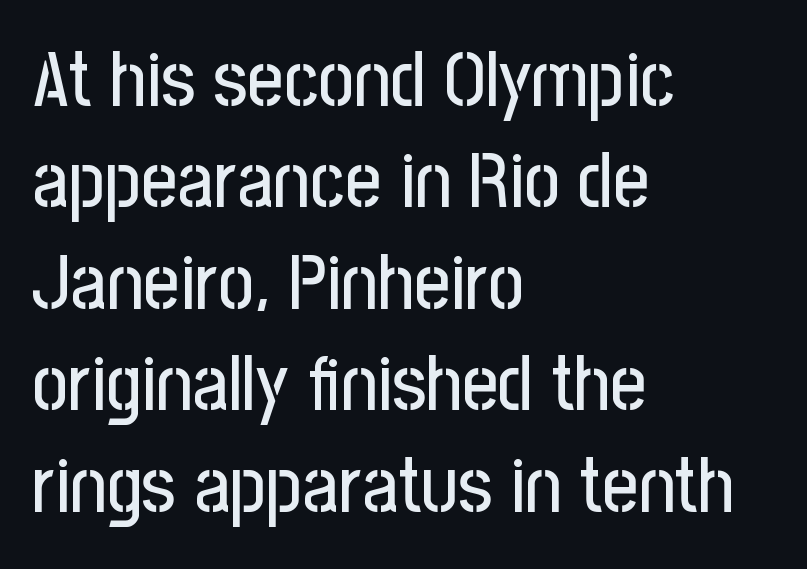
Nope, no serifs anywhere on these letters. Casual observation: everything's shoved over to the left. The designer left line spacing at the default. Proportional: the letters do not fall into vertical columns.
